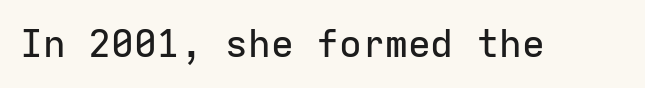
The image shows 38 px sans-serif type, upright, monospaced; set normal letter spacing, not underlined; low stroke contrast and a medium x-height.
